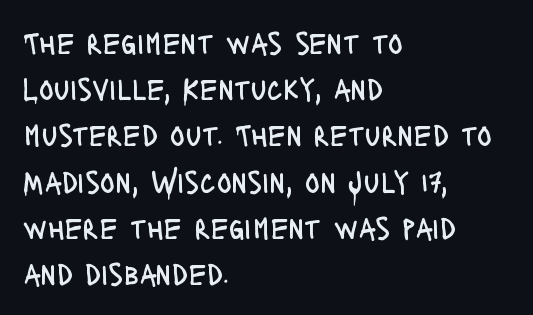
The image shows 31 px regular-weight, condensed sans-serif type, upright; set left-aligned, normal line spacing (1.49x), normal letter spacing, not underlined; low stroke contrast and a large x-height.
